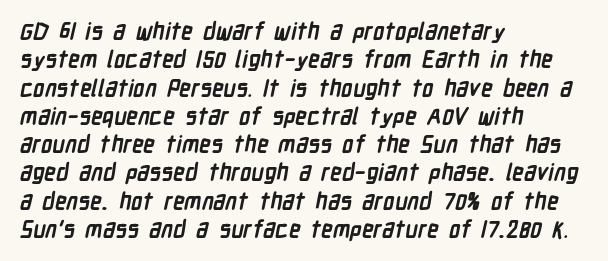
Words appear dense and cohesive because spacing is normal. A classic flush-left, rag-right setting is used for this passage. No word sits above an underline. The sample has been set heavy, in full bold.
